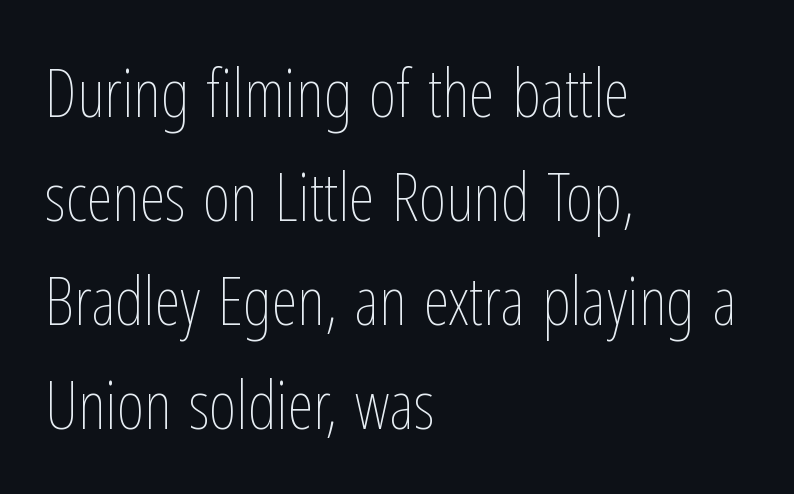
The image shows 67 px thin, condensed type, upright; set left-aligned, normal line spacing (1.55x), normal letter spacing, not underlined; low stroke contrast and a medium x-height.
